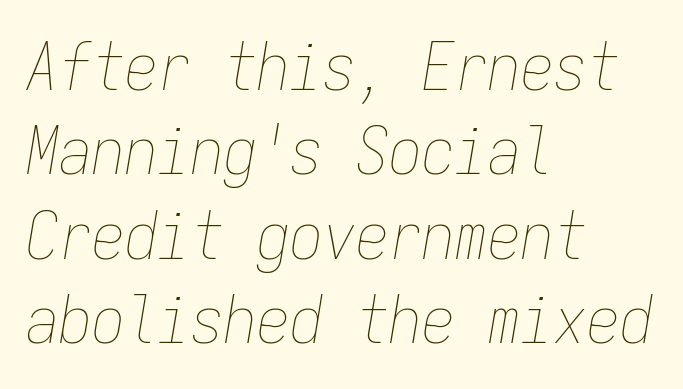
Q: Is the text bold? A: No.
Q: Is the text italic (slanted)? A: Yes, it leans right by about 9 degrees.
Q: Is the text underlined? A: No.
Q: How is the paragraph aligned? A: Left-aligned.
Q: Is the spacing between letters normal or unusually wide? A: Normal.
Q: Is the spacing between lines tight, normal or loose? A: Normal.
Q: Width (condensed, normal, or wide)? A: Condensed.
Q: Stroke contrast? A: Low.
Q: x-height? A: Medium.
Q: Monospaced? A: Yes.
